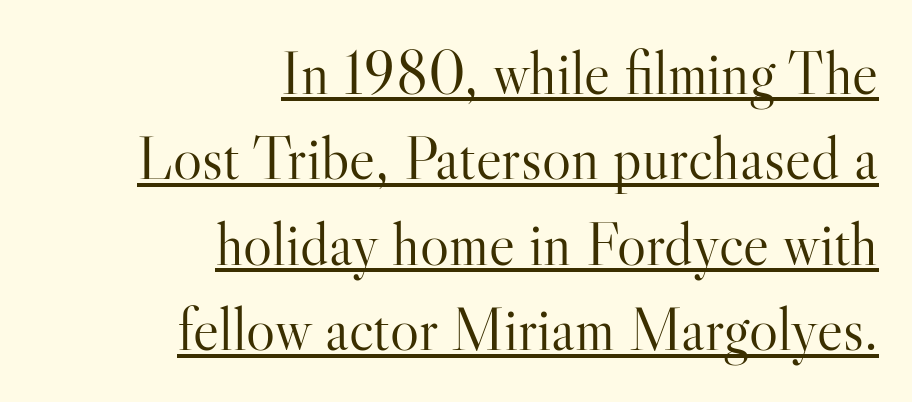
Q: Is the text bold? A: No.
Q: Is the text italic (slanted)? A: No, it is upright.
Q: Is the typeface a serif or a sans-serif typeface? A: Serif.
Q: Is the text underlined? A: Yes.
Q: How is the paragraph aligned? A: Right-aligned.
Q: Is the spacing between letters normal or unusually wide? A: Normal.
Q: Is the spacing between lines tight, normal or loose? A: Normal.
Q: Width (condensed, normal, or wide)? A: Normal.
Q: Stroke contrast? A: High.
Q: x-height? A: Small.
Q: Monospaced? A: No.
